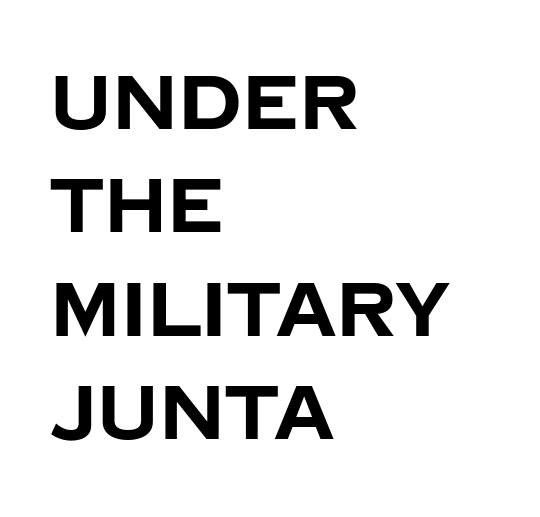
Every character sits straight up, as roman type does. Each line starts at the same left margin while the right side varies. Typographically, this falls in the sans-serif category. A typesetter would call this proportional, since set widths differ per character. As a designer I'd log this as weight 700, bold. The rendering keeps characters at their native spacing.
